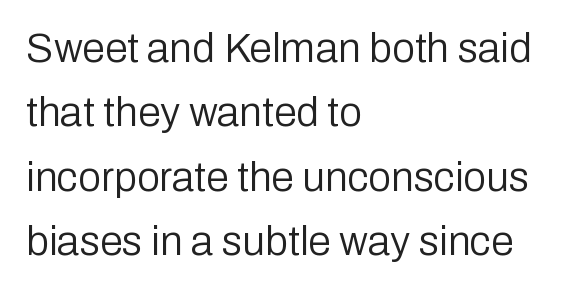
{"serif": "no", "italic": "no", "bold": "no", "weight": "regular", "width": "normal", "stroke_contrast": "low", "x_height": "medium", "monospaced": "no", "underline": "no", "align": "left", "line_spacing": "normal", "line_spacing_ratio": 1.57, "letter_spacing": "normal", "letter_spacing_em": 0.0, "glyph_px": 41}
